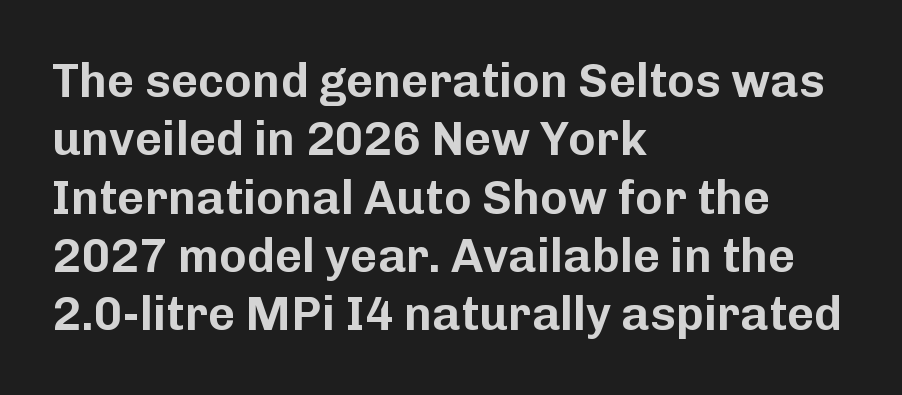
Q: Is the text italic (slanted)? A: No, it is upright.
Q: Is the typeface a serif or a sans-serif typeface? A: Sans-serif.
Q: Is the text underlined? A: No.
Q: How is the paragraph aligned? A: Left-aligned.
Q: Is the spacing between letters normal or unusually wide? A: Normal.
Q: Width (condensed, normal, or wide)? A: Normal.
Q: Stroke contrast? A: Low.
Q: x-height? A: Medium.
Q: Monospaced? A: No.
